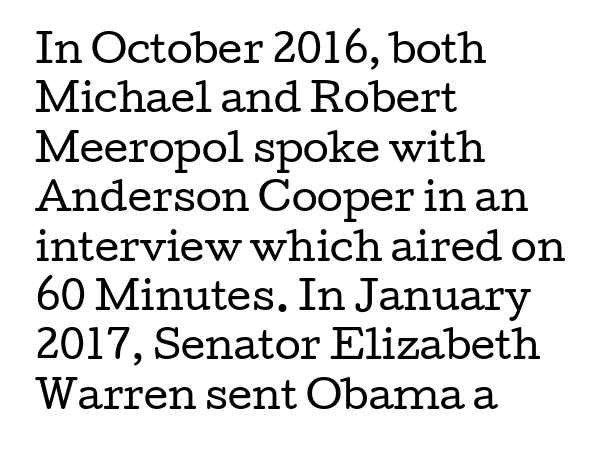
{"serif": "yes", "italic": "no", "bold": "no", "weight": "regular", "width": "wide", "stroke_contrast": "low", "x_height": "medium", "monospaced": "no", "underline": "no", "align": "left", "line_spacing": "normal", "line_spacing_ratio": 1.3, "letter_spacing": "normal", "letter_spacing_em": 0.0, "glyph_px": 38}
